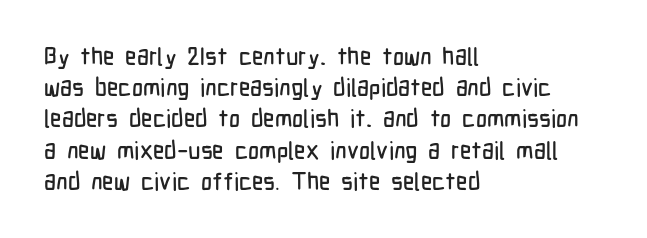
Q: Is the text italic (slanted)? A: No, it is upright.
Q: Is the text underlined? A: No.
Q: How is the paragraph aligned? A: Left-aligned.
Q: Is the spacing between letters normal or unusually wide? A: Normal.
Q: Is the spacing between lines tight, normal or loose? A: Normal.
